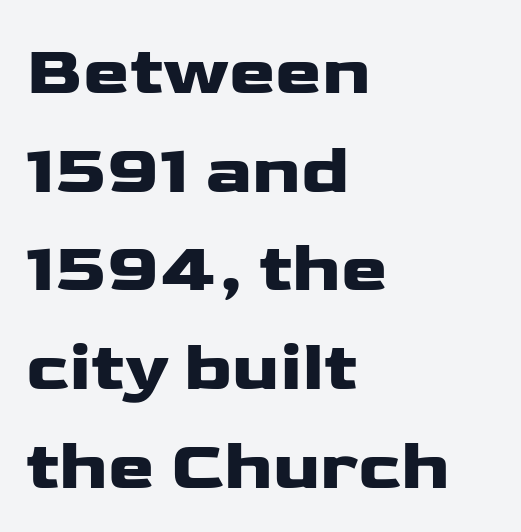
{"serif": "no", "italic": "no", "width": "wide", "stroke_contrast": "low", "x_height": "medium", "monospaced": "no", "underline": "no", "align": "left", "line_spacing": "normal", "line_spacing_ratio": 1.41, "letter_spacing": "normal", "letter_spacing_em": 0.0, "glyph_px": 70}
